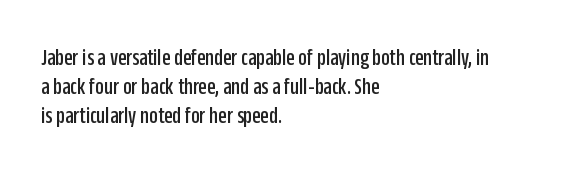
Q: Is the text italic (slanted)? A: No, it is upright.
Q: Is the text underlined? A: No.
Q: How is the paragraph aligned? A: Left-aligned.
Q: Is the spacing between letters normal or unusually wide? A: Normal.
